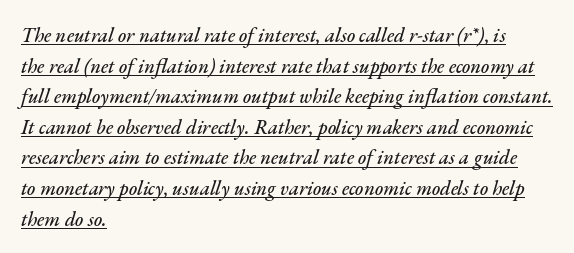
Layout note: lines flush left. Italic: yes, the glyphs are oblique. The words here are underlined. Honestly, the letter spacing is just normal — you wouldn't notice it. Line spacing here is normal.
